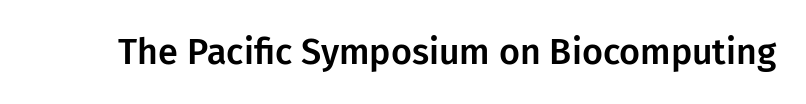
Q: Is the text italic (slanted)? A: No, it is upright.
Q: Is the typeface a serif or a sans-serif typeface? A: Sans-serif.
Q: Is the text underlined? A: No.
Q: Is the spacing between letters normal or unusually wide? A: Normal.
Q: Width (condensed, normal, or wide)? A: Normal.
Q: Stroke contrast? A: Low.
Q: x-height? A: Medium.
Q: Monospaced? A: No.
